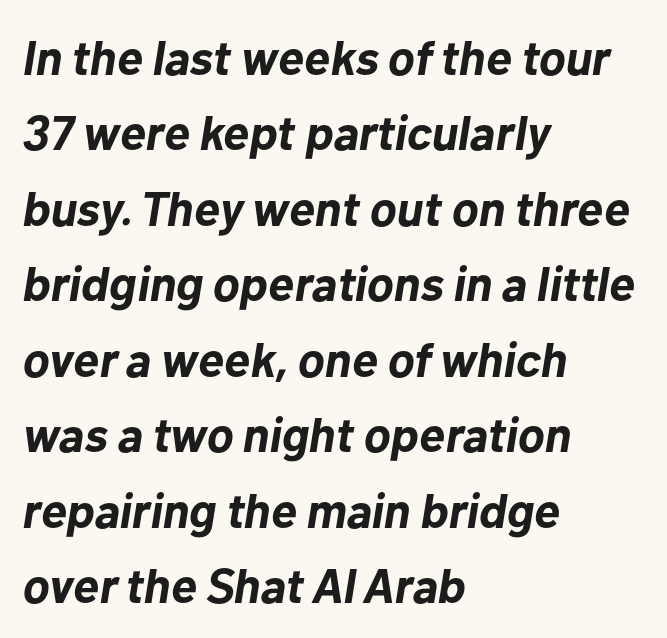
Q: Is the text bold? A: Yes.
Q: Is the text italic (slanted)? A: Yes, it leans right by about 10 degrees.
Q: Is the text underlined? A: No.
Q: How is the paragraph aligned? A: Left-aligned.
Q: Is the spacing between letters normal or unusually wide? A: Normal.
Q: Is the spacing between lines tight, normal or loose? A: Normal.
Q: Width (condensed, normal, or wide)? A: Normal.
Q: Stroke contrast? A: Low.
Q: x-height? A: Medium.
Q: Monospaced? A: No.
